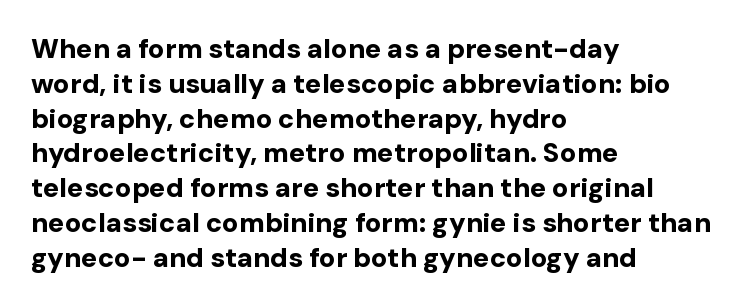
{"italic": "no", "bold": "yes", "underline": "no", "align": "left", "line_spacing": "normal", "line_spacing_ratio": 1.29, "letter_spacing": "normal", "letter_spacing_em": 0.0, "glyph_px": 27}
